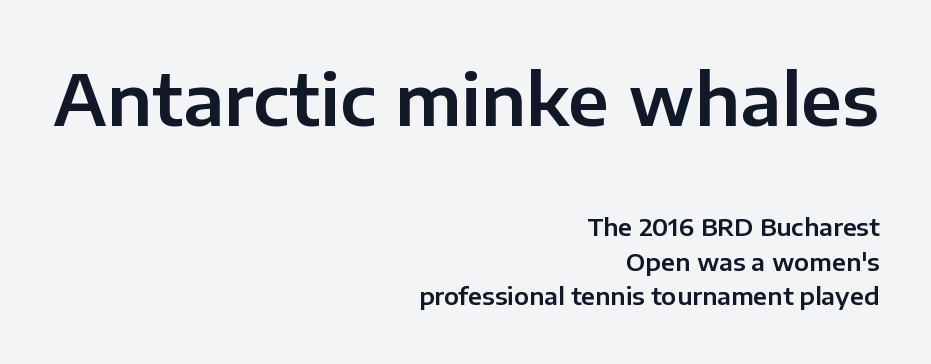
Q: Is the text italic (slanted)? A: No, it is upright.
Q: Is the typeface a serif or a sans-serif typeface? A: Sans-serif.
Q: Is the text underlined? A: No.
Q: How is the paragraph aligned? A: Right-aligned.
Q: Is the spacing between letters normal or unusually wide? A: Normal.
Q: Is the spacing between lines tight, normal or loose? A: Normal.
Q: Which block of text is set in a larger size, the first (top) or the second (bottom)? A: The first (top) one.
Q: Width (condensed, normal, or wide)? A: Normal.
Q: Stroke contrast? A: Low.
Q: x-height? A: Medium.
Q: Monospaced? A: No.
